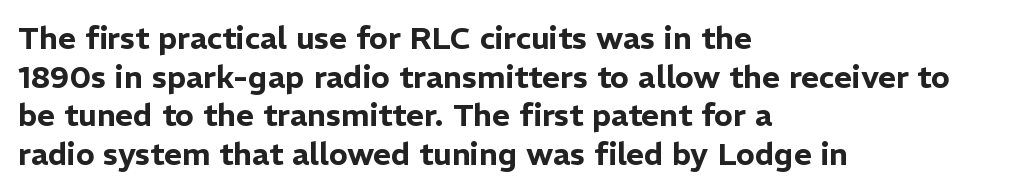
Q: Is the text italic (slanted)? A: No, it is upright.
Q: Is the typeface a serif or a sans-serif typeface? A: Sans-serif.
Q: Is the text underlined? A: No.
Q: How is the paragraph aligned? A: Left-aligned.
Q: Is the spacing between letters normal or unusually wide? A: Normal.
Q: Is the spacing between lines tight, normal or loose? A: Normal.
Q: Width (condensed, normal, or wide)? A: Normal.
Q: Stroke contrast? A: Low.
Q: x-height? A: Medium.
Q: Monospaced? A: No.
